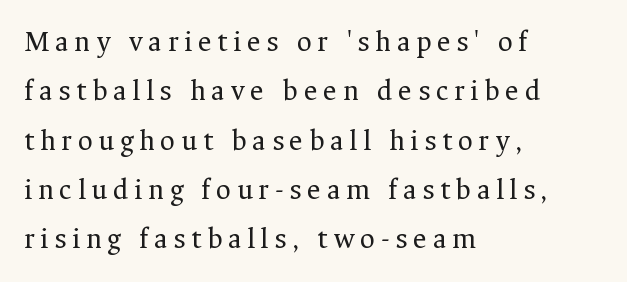
This is not heavy type; no bold has been used. Regarding serifs, this sample has them. Students, observe: this is what conventionally led text looks like. Compared with a centered layout, this one pins lines to the left instead.
